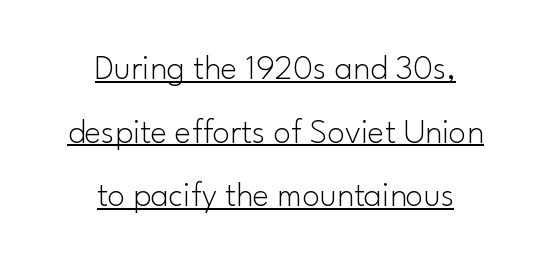
{"serif": "no", "italic": "no", "bold": "no", "weight": "light", "width": "normal", "stroke_contrast": "low", "x_height": "small", "monospaced": "no", "underline": "yes", "align": "center", "line_spacing_ratio": 1.82, "letter_spacing": "normal", "letter_spacing_em": 0.0, "glyph_px": 35}
